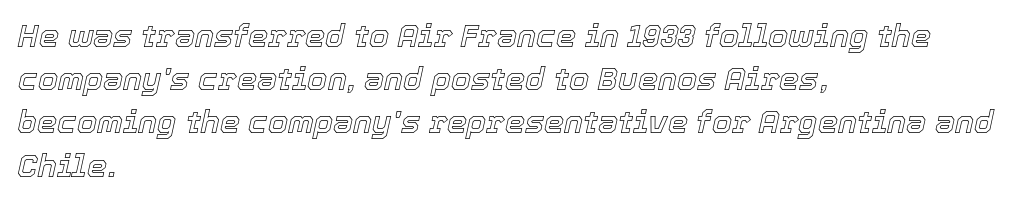
You could not count columns in this text — the font is proportionally spaced. The zone under the glyphs is completely vacant. The face used here has a pronounced slope to its letters. The gaps between neighbouring characters are ordinary and unremarkable.
